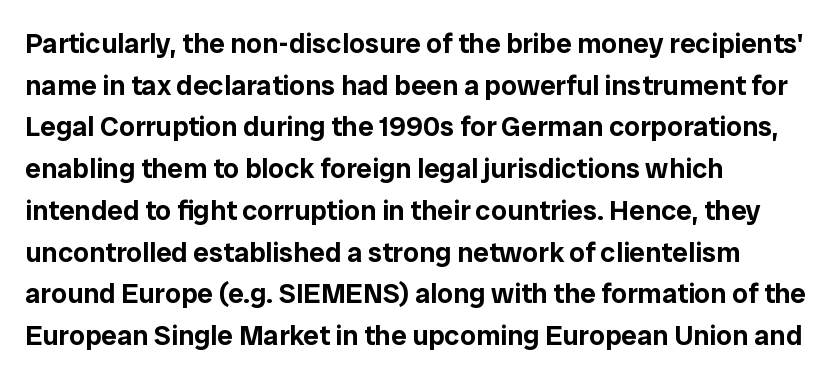
Do the letters lean? They stand straight. The space between consecutive lines is moderate. The letterforms sit shoulder to shoulder at normal distance. These lines are rendered in a variable-pitch font. Bare-footed words on every line.
